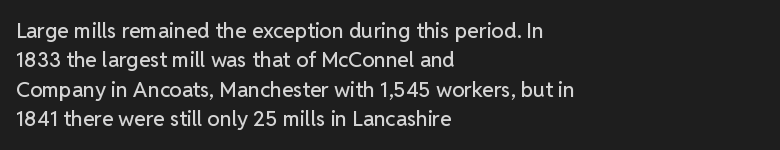
If you drew a ruler down the left edge, every line would touch it. The foot of each line stays bare and open. What's the leading like? Ordinary, nothing unusual. The axis of the letterforms is exactly vertical. Observe the ordinary spacing: letters are neighbours, not strangers.
